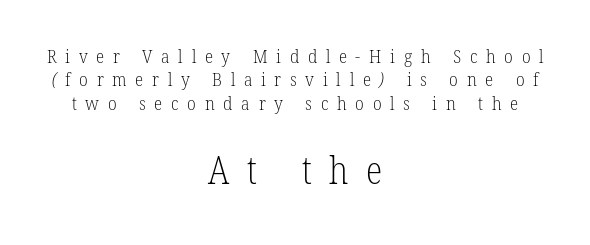
Q: Is the text bold? A: No.
Q: Is the typeface a serif or a sans-serif typeface? A: Serif.
Q: Is the text underlined? A: No.
Q: How is the paragraph aligned? A: Centered.
Q: Is the spacing between letters normal or unusually wide? A: Unusually wide.
Q: Which block of text is set in a larger size, the first (top) or the second (bottom)? A: The second (bottom) one.
Q: Width (condensed, normal, or wide)? A: Condensed.
Q: Stroke contrast? A: Low.
Q: x-height? A: Medium.
Q: Monospaced? A: No.
